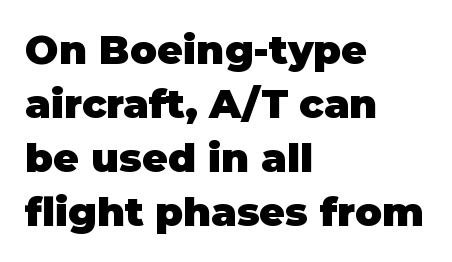
{"serif": "no", "italic": "no", "bold": "yes", "weight": "heavy", "width": "normal", "stroke_contrast": "low", "x_height": "large", "monospaced": "no", "underline": "no", "align": "left", "line_spacing": "normal", "line_spacing_ratio": 1.35, "letter_spacing": "normal", "letter_spacing_em": 0.0, "glyph_px": 40}
